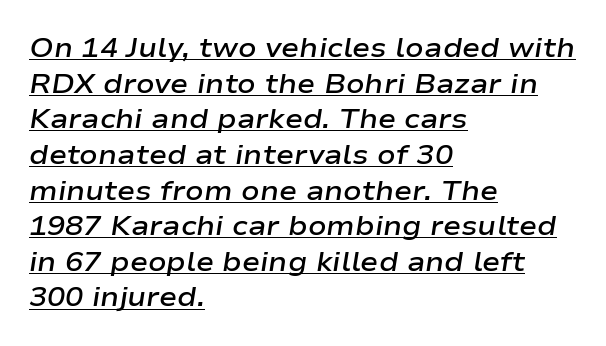
The typography opts for an oblique posture over an upright one. Horizontal alignment here is leftward, the default for most running prose. Standard letterfit; no display-style spreading of the glyphs. The glyphs are accompanied by a horizontal stroke just below them. Compared with typical paragraphs, the rows here are spaced about the same.
